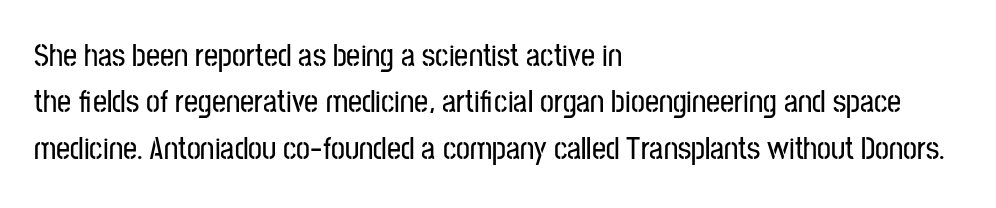
The lines sit at an ordinary, default distance from one another. The lines are quadded left. When letters stand straight like this, we call the style roman or upright. The space directly below the letters is spotless.
